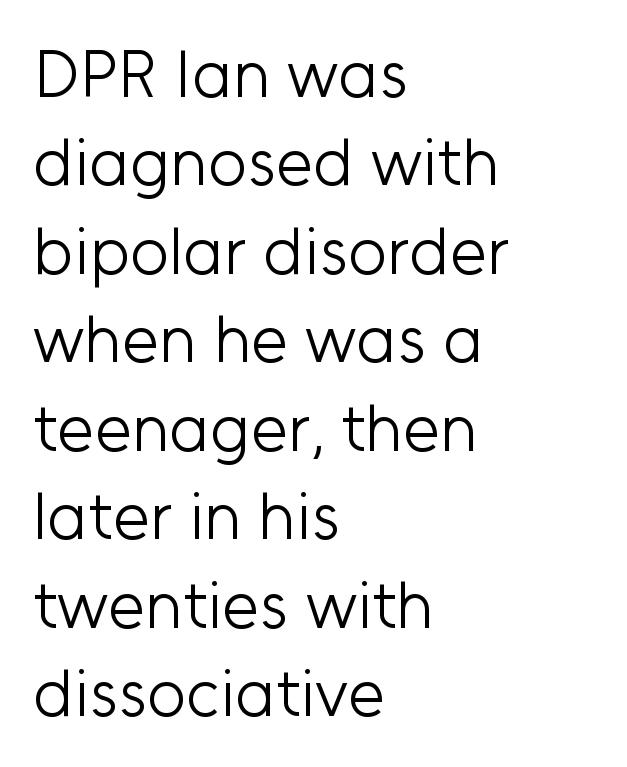
Italic: no, the glyphs are upright roman. Each letter keeps its own natural width here, so spacing adapts to shape. This is not heavy type; no bold has been used. What stands out about the letter spacing? Nothing — it is the standard amount. These lines are composed in type without serifs. Underlining? Definitely not there.
